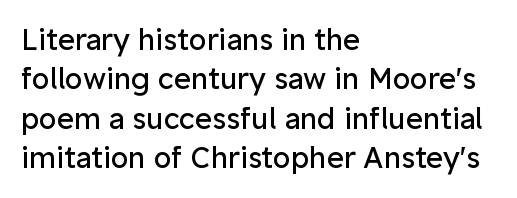
{"serif": "no", "italic": "no", "bold": "no", "weight": "regular", "width": "normal", "stroke_contrast": "low", "x_height": "medium", "monospaced": "no", "underline": "no", "align": "left", "line_spacing": "normal", "line_spacing_ratio": 1.36, "letter_spacing": "normal", "letter_spacing_em": 0.0, "glyph_px": 29}
